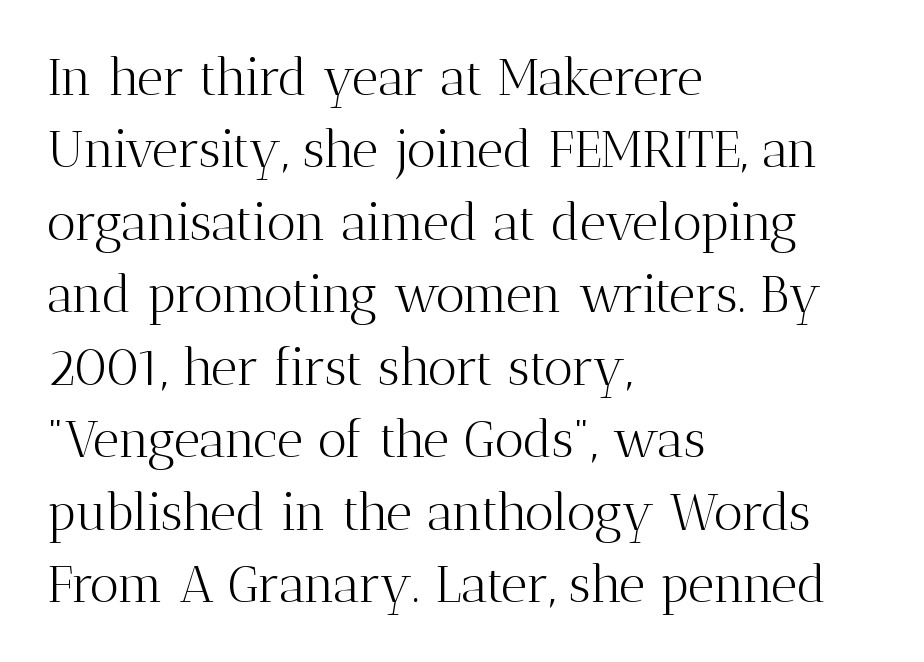
The image shows 51 px light serif type, upright; set left-aligned, normal line spacing (1.42x), normal letter spacing, not underlined; medium stroke contrast and a medium x-height.
